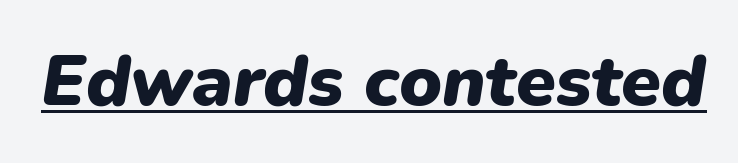
{"italic": "yes", "lean": "right", "slant_degrees": 9, "bold": "yes", "weight": "heavy", "width": "normal", "stroke_contrast": "low", "x_height": "medium", "monospaced": "no", "underline": "yes", "letter_spacing": "normal", "letter_spacing_em": 0.0, "glyph_px": 72}
